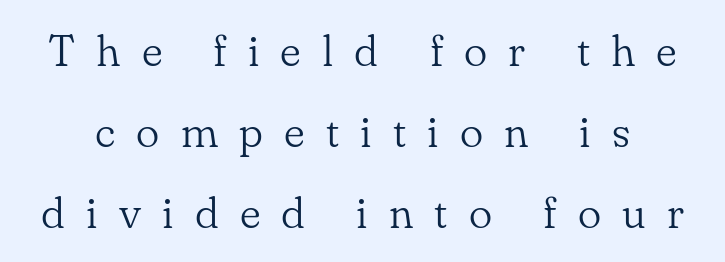
Ascenders rise straight up at ninety degrees. Letters have the restrained weight of plain body copy at most. Glance below the letters and you will spot only blank space. These lines are composed in type with serifs.
